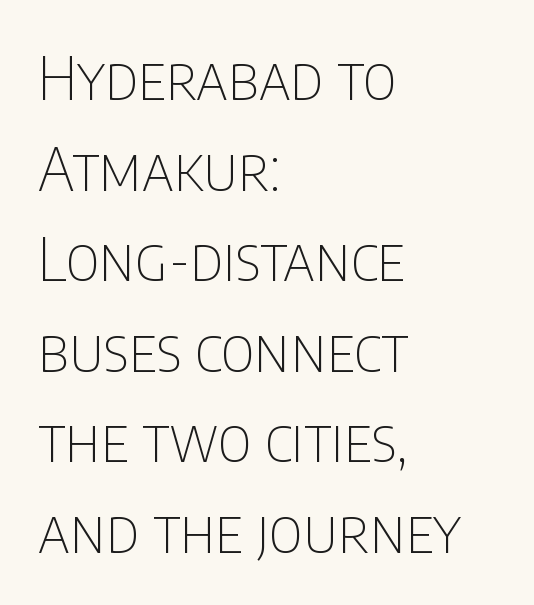
{"serif": "no", "italic": "no", "bold": "no", "weight": "thin", "width": "condensed", "stroke_contrast": "low", "x_height": "large", "monospaced": "no", "underline": "no", "align": "left", "line_spacing": "normal", "line_spacing_ratio": 1.51, "letter_spacing": "normal", "letter_spacing_em": 0.0, "glyph_px": 60}
